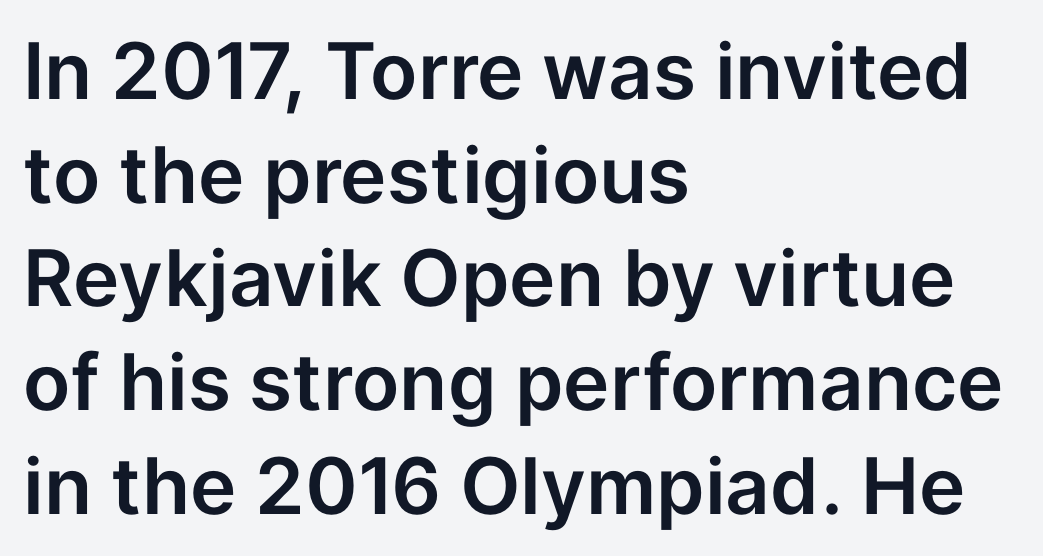
The image shows 78 px sans-serif type, upright; set left-aligned, normal line spacing (1.33x), normal letter spacing, not underlined; low stroke contrast and a medium x-height.
